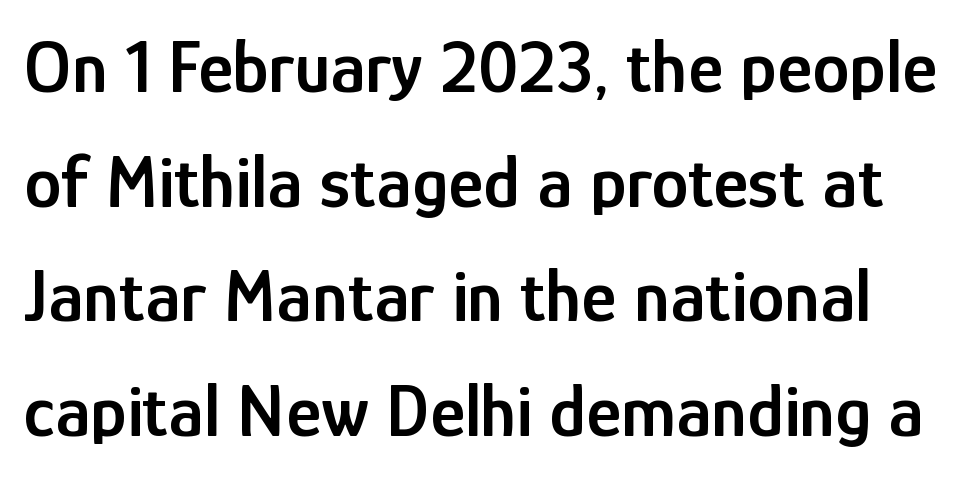
Q: Is the text bold? A: Semi-bold.
Q: Is the text italic (slanted)? A: No, it is upright.
Q: Is the typeface a serif or a sans-serif typeface? A: Sans-serif.
Q: Is the text underlined? A: No.
Q: Is the spacing between letters normal or unusually wide? A: Normal.
Q: Is the spacing between lines tight, normal or loose? A: Normal.
Q: Width (condensed, normal, or wide)? A: Condensed.
Q: Stroke contrast? A: Low.
Q: x-height? A: Medium.
Q: Monospaced? A: No.
